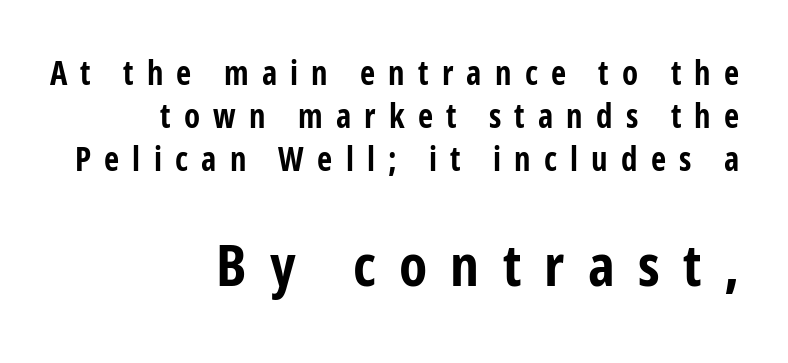
The image shows 58 px bold, condensed sans-serif type, upright; set right-aligned, normal line spacing (1.3x), unusually wide letter spacing (+0.4 em), not underlined; the second (bottom) block is 1.76x larger; low stroke contrast and a medium x-height.
